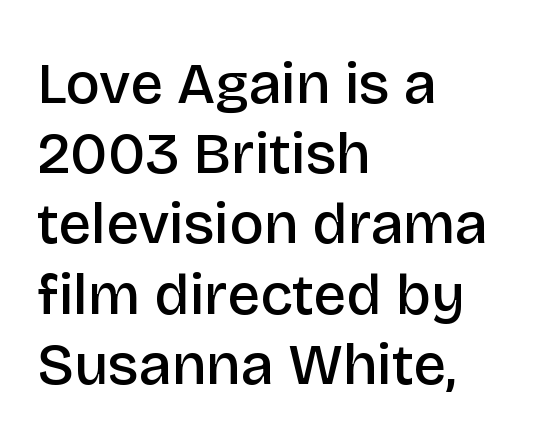
{"serif": "no", "italic": "no", "bold": "semi", "weight": "semibold", "width": "normal", "stroke_contrast": "low", "x_height": "large", "monospaced": "no", "underline": "no", "align": "left", "line_spacing_ratio": 1.21, "letter_spacing": "normal", "letter_spacing_em": 0.0, "glyph_px": 58}
